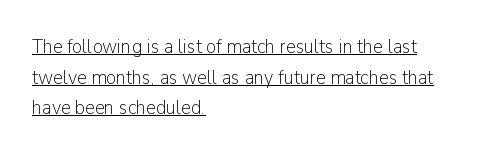
The designer left line spacing at the default. No italicization has been applied; the sample stays upright. Compared with typical body copy, the letter spacing here is the same. Vertical stems look standard width or narrower in stroke.
